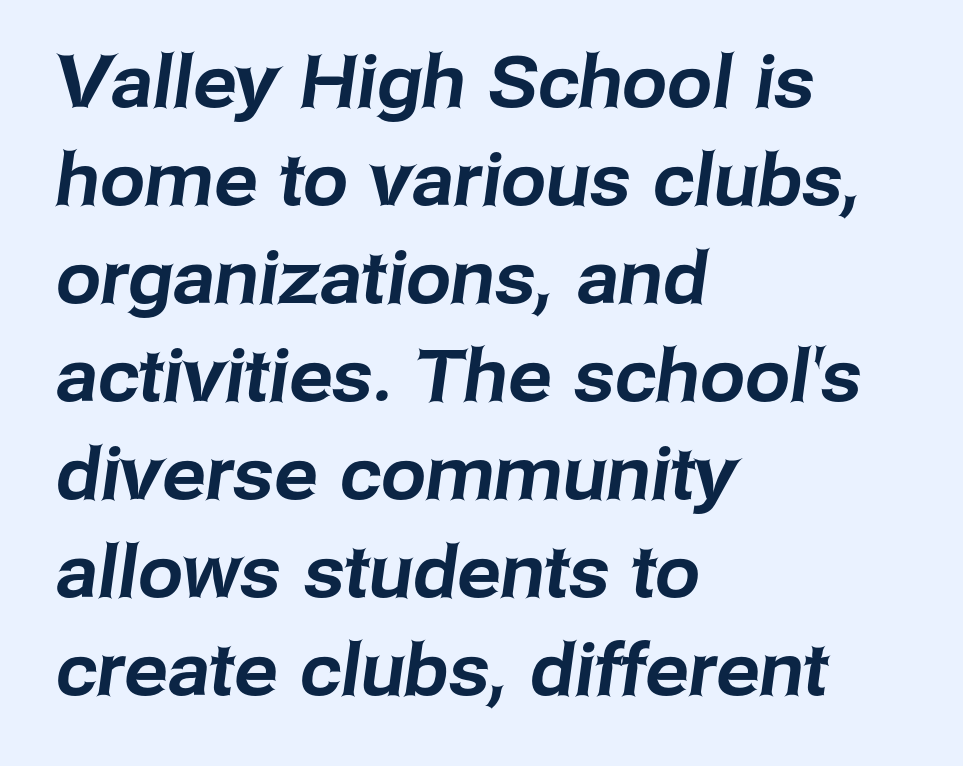
The image shows 72 px sans-serif type; set left-aligned, normal line spacing (1.36x), normal letter spacing, not underlined; low stroke contrast and a medium x-height.
